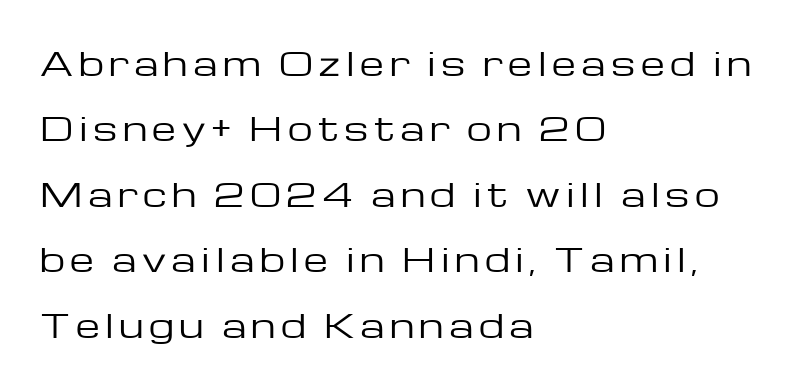
The characters display no serif detailing; their extremities are plain. These lines stand farther apart than default settings would place them. Every character sits straight up, as roman type does. Alignment: flush left.
